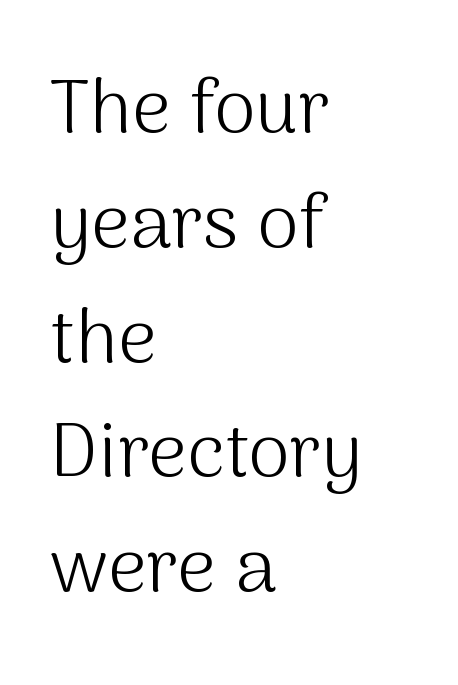
Quick note: interline space is typical. The specimen omits any rule beneath the text block's lines. The paragraph has a hard left edge and a soft right edge. You could not count columns in this text — the font is proportionally spaced.
